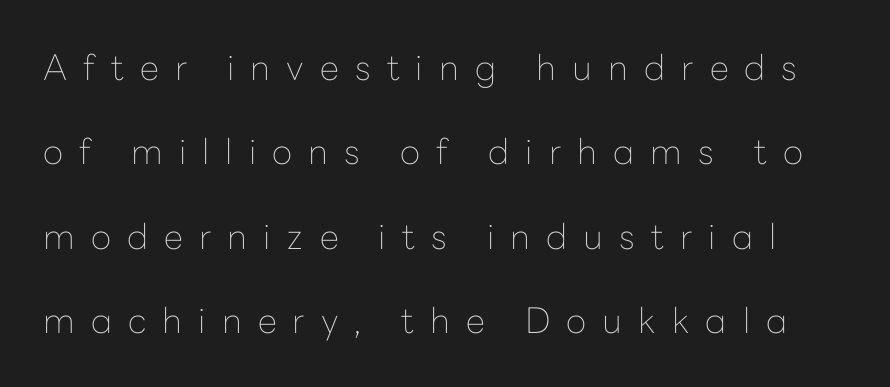
Q: Is the text bold? A: No.
Q: Is the text italic (slanted)? A: No, it is upright.
Q: Is the typeface a serif or a sans-serif typeface? A: Sans-serif.
Q: Is the text underlined? A: No.
Q: Is the spacing between letters normal or unusually wide? A: Unusually wide.
Q: Is the spacing between lines tight, normal or loose? A: Loose.
Q: Width (condensed, normal, or wide)? A: Normal.
Q: Stroke contrast? A: Low.
Q: x-height? A: Medium.
Q: Monospaced? A: No.
